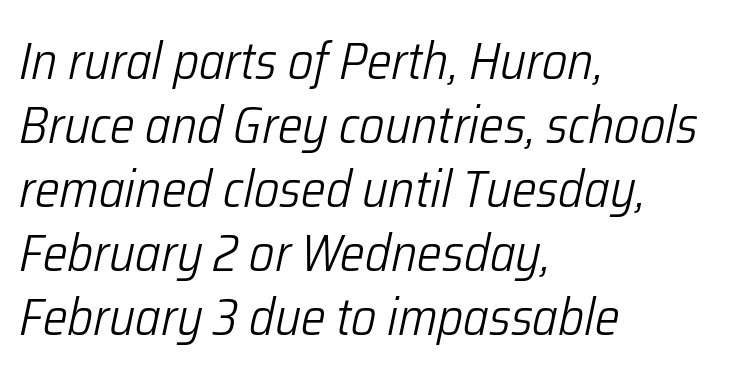
The image shows 52 px light, condensed type, italic (leaning right); set left-aligned, line spacing 1.23x, normal letter spacing, not underlined; low stroke contrast and a medium x-height.
